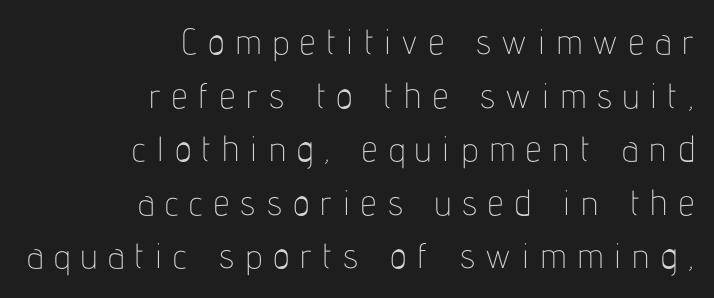
{"serif": "no", "italic": "no", "bold": "no", "weight": "thin", "width": "condensed", "stroke_contrast": "low", "x_height": "medium", "monospaced": "no", "underline": "no", "align": "right", "line_spacing": "normal", "line_spacing_ratio": 1.53, "letter_spacing": "wide", "letter_spacing_em": 0.32, "glyph_px": 35}
